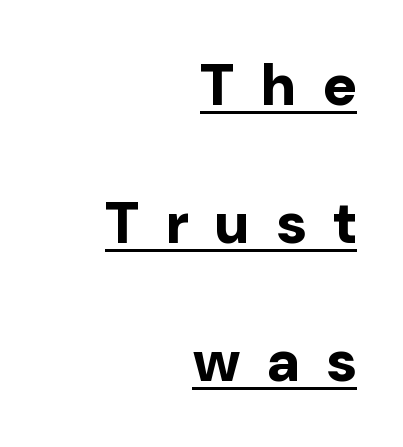
The block of text is sparse from top to bottom, with ample space between rows. The passage shown is typed in a proportional face where columns would drift. Each glyph is drawn with heavy, bold strokes. Is this a sans? Yes — the strokes have no serifs. Loose tracking; the words dissolve into strings of separated letters.
